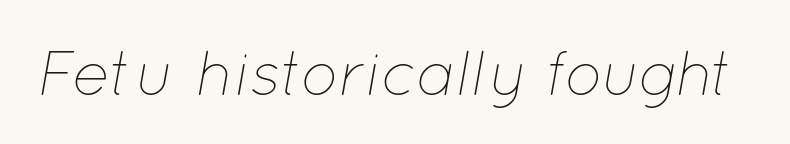
Does the lettering tilt? It does — this is italic. Just letters on the line, the space beneath them empty. A quiet, ordinary-to-light weight characterises the typeface. Glyph-to-glyph distance matches everyday printed text. Here the designer chose a conventional face with non-uniform glyph widths.
